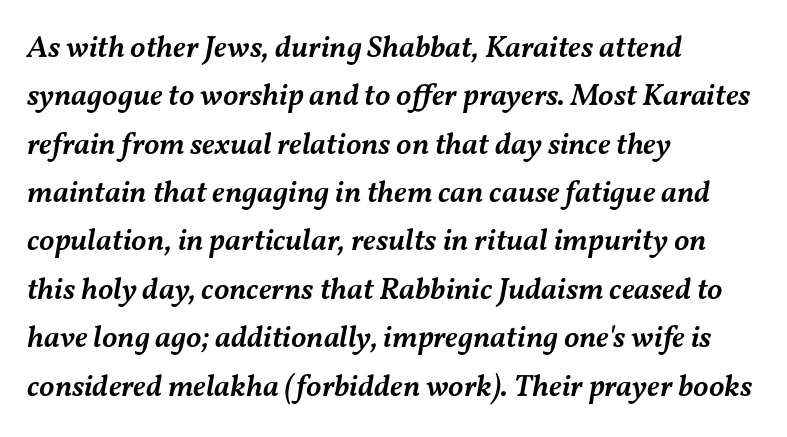
In terms of posture, this sample is oblique. Spacing verdict: proportional, widths tailored to each character. The gaps between neighbouring characters are ordinary and unremarkable. This rendering uses left alignment, leaving the right contour irregular. The space between consecutive lines is moderate.
